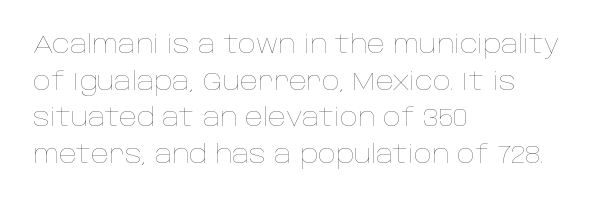
Q: Is the text bold? A: No.
Q: Is the text italic (slanted)? A: No, it is upright.
Q: Is the text underlined? A: No.
Q: How is the paragraph aligned? A: Left-aligned.
Q: Is the spacing between letters normal or unusually wide? A: Normal.
Q: Is the spacing between lines tight, normal or loose? A: Normal.
